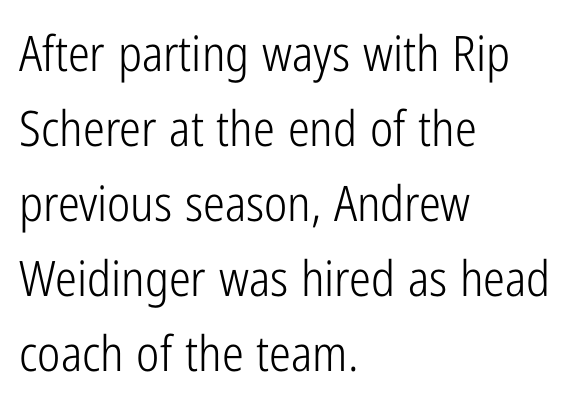
Every row of glyphs begins at an identical x-position on the left. Weight: not bold — regular or lighter. Classification — sans serif. The letters advance in unequal steps, a hallmark of proportional type. If you measured baseline to baseline, you'd find a middling distance. The zone under the glyphs is completely vacant.
